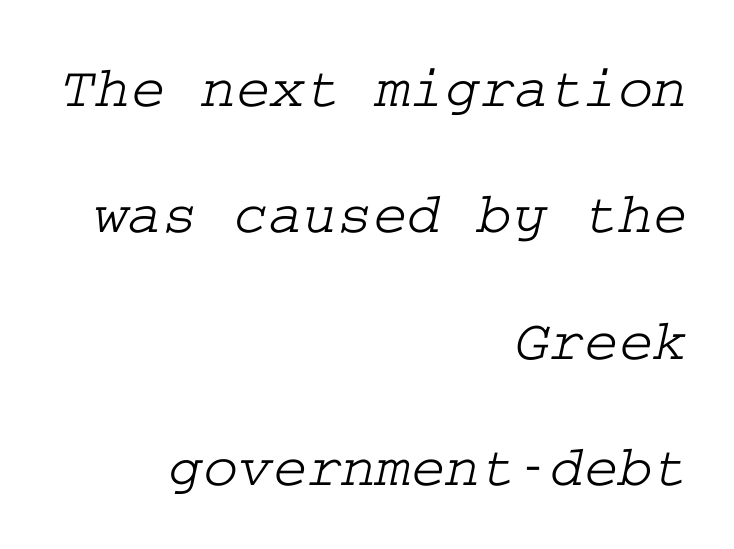
Letter spacing: default. The passage shown is typeset with a serif family. The ragged edge is on the left, which tells us the setting is flush right. Bare-footed words on every line. Quick note: interline space is abundant.
